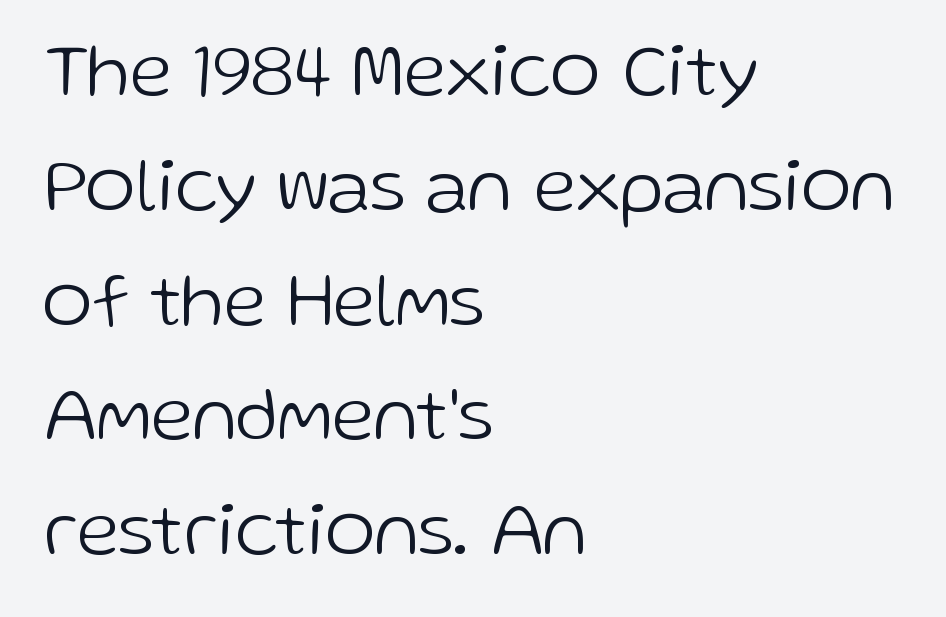
Q: Is the text bold? A: No.
Q: Is the text italic (slanted)? A: No, it is upright.
Q: Is the typeface a serif or a sans-serif typeface? A: Sans-serif.
Q: Is the text underlined? A: No.
Q: How is the paragraph aligned? A: Left-aligned.
Q: Is the spacing between letters normal or unusually wide? A: Normal.
Q: Is the spacing between lines tight, normal or loose? A: Normal.
Q: Width (condensed, normal, or wide)? A: Normal.
Q: Stroke contrast? A: Low.
Q: x-height? A: Medium.
Q: Monospaced? A: No.
